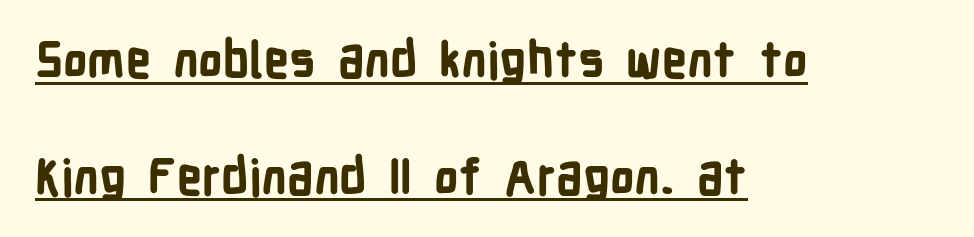
The image shows 49 px bold, condensed sans-serif type, upright; set left-aligned, loose line spacing (2.38x), normal letter spacing, underlined; low stroke contrast and a medium x-height.
